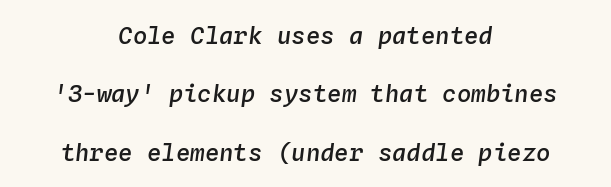
{"italic": "yes", "lean": "right", "slant_degrees": 4, "bold": "semi", "underline": "no", "align": "center", "line_spacing": "loose", "line_spacing_ratio": 2.43, "letter_spacing": "normal", "letter_spacing_em": 0.0, "glyph_px": 24}
